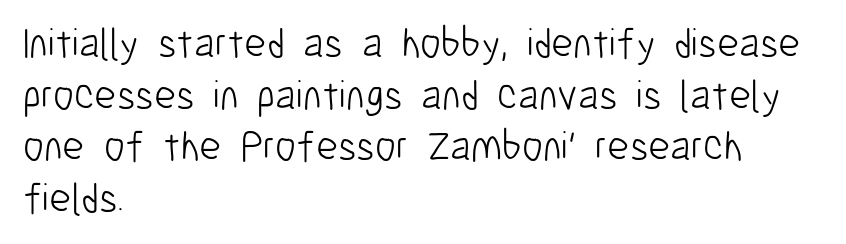
Where is the straight margin? On the left. Letters rest on an invisible, unmarked baseline. Serifs: no, the terminals of the letterforms are clean. The font sits on the lighter half of the weight spectrum, regular included. Vertical strokes here are truly vertical. Between one letter and the next there's only the usual sliver of space.
